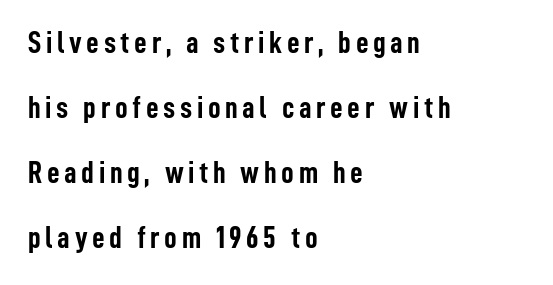
Q: Is the text bold? A: Yes.
Q: Is the text italic (slanted)? A: No, it is upright.
Q: Is the typeface a serif or a sans-serif typeface? A: Sans-serif.
Q: Is the text underlined? A: No.
Q: How is the paragraph aligned? A: Left-aligned.
Q: Is the spacing between lines tight, normal or loose? A: Loose.
Q: Width (condensed, normal, or wide)? A: Condensed.
Q: Stroke contrast? A: Low.
Q: x-height? A: Medium.
Q: Monospaced? A: No.
